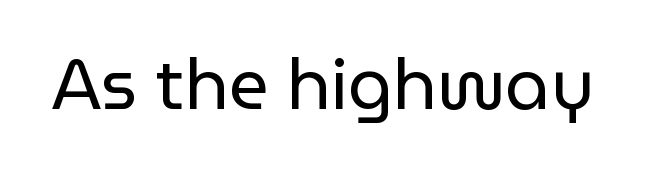
Vertical stems look standard width or narrower in stroke. The glyphs are unaccompanied by any horizontal stroke below them. Unlike italic type, these characters show no tilt at all. Honestly, the letter spacing is just normal — you wouldn't notice it. Varying glyph widths throughout — classic text-font behaviour.
